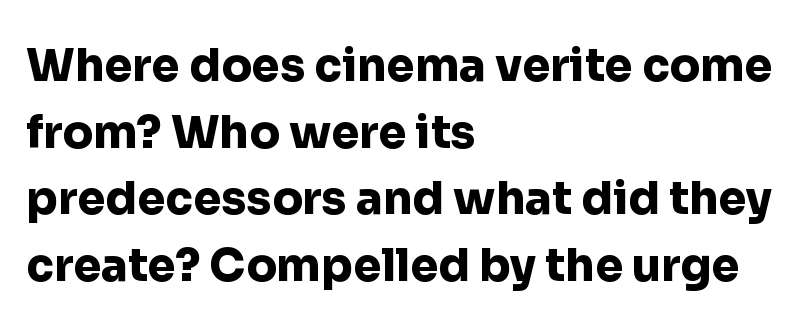
{"serif": "no", "italic": "no", "bold": "yes", "weight": "heavy", "width": "normal", "stroke_contrast": "low", "x_height": "medium", "monospaced": "no", "underline": "no", "align": "left", "line_spacing": "normal", "line_spacing_ratio": 1.48, "letter_spacing": "normal", "letter_spacing_em": 0.0, "glyph_px": 45}
